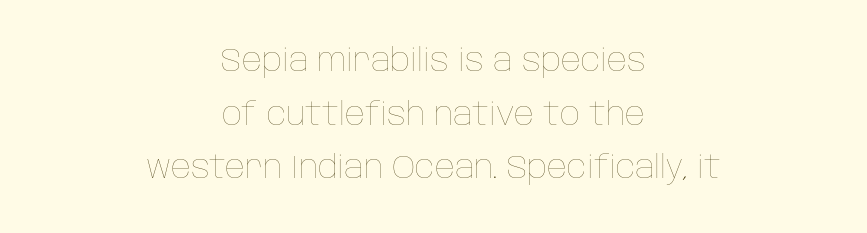
{"italic": "no", "bold": "no", "weight": "thin", "width": "normal", "stroke_contrast": "low", "x_height": "large", "monospaced": "no", "underline": "no", "align": "center", "line_spacing_ratio": 1.73, "letter_spacing": "normal", "letter_spacing_em": 0.0, "glyph_px": 31}
